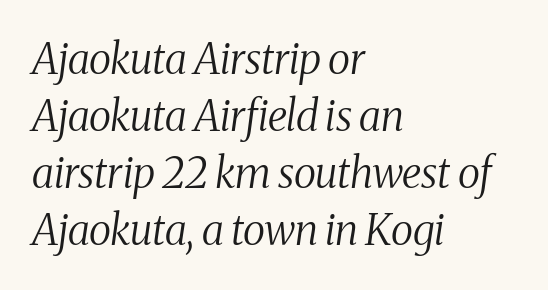
{"serif": "yes", "italic": "yes", "lean": "right", "slant_degrees": 8, "bold": "no", "weight": "regular", "width": "condensed", "stroke_contrast": "medium", "x_height": "medium", "monospaced": "no", "underline": "no", "align": "left", "line_spacing": "normal", "line_spacing_ratio": 1.36, "letter_spacing": "normal", "letter_spacing_em": 0.0, "glyph_px": 42}
